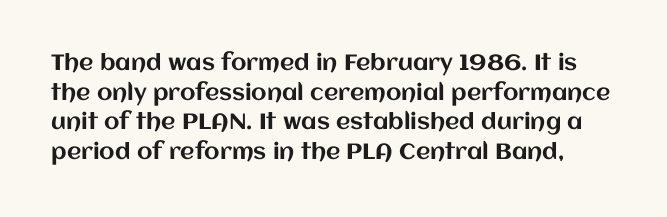
{"italic": "no", "underline": "no", "line_spacing": "normal", "line_spacing_ratio": 1.35, "letter_spacing": "normal", "letter_spacing_em": 0.0, "glyph_px": 22}
